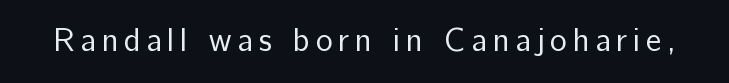
The image shows 32 px regular-weight sans-serif type, upright; set not underlined; low stroke contrast and a medium x-height.
